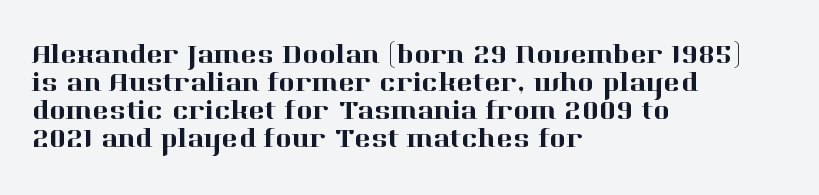
The image shows 28 px serif type, upright; set left-aligned, tight line spacing (1.0x), normal letter spacing, not underlined; high stroke contrast and a medium x-height.
